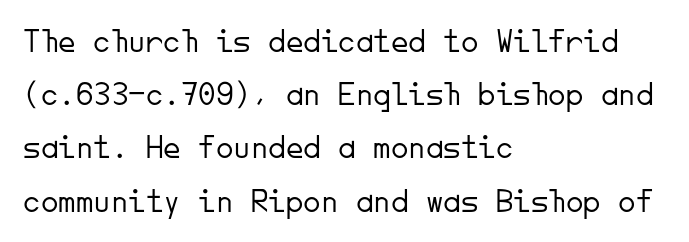
Q: Is the text bold? A: No.
Q: Is the text italic (slanted)? A: No, it is upright.
Q: Is the typeface a serif or a sans-serif typeface? A: Sans-serif.
Q: Is the text underlined? A: No.
Q: How is the paragraph aligned? A: Left-aligned.
Q: Is the spacing between letters normal or unusually wide? A: Normal.
Q: Is the spacing between lines tight, normal or loose? A: Normal.
Q: Width (condensed, normal, or wide)? A: Normal.
Q: Stroke contrast? A: Low.
Q: x-height? A: Small.
Q: Monospaced? A: Yes.
